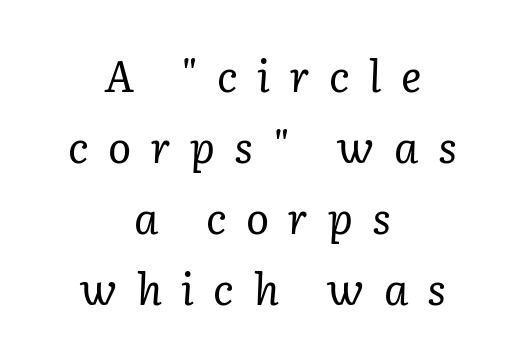
{"serif": "yes", "italic": "yes", "lean": "right", "slant_degrees": 2, "bold": "no", "weight": "regular", "width": "normal", "stroke_contrast": "low", "x_height": "medium", "monospaced": "no", "underline": "no", "align": "center", "line_spacing": "normal", "line_spacing_ratio": 1.65, "letter_spacing": "wide", "letter_spacing_em": 0.45, "glyph_px": 43}
